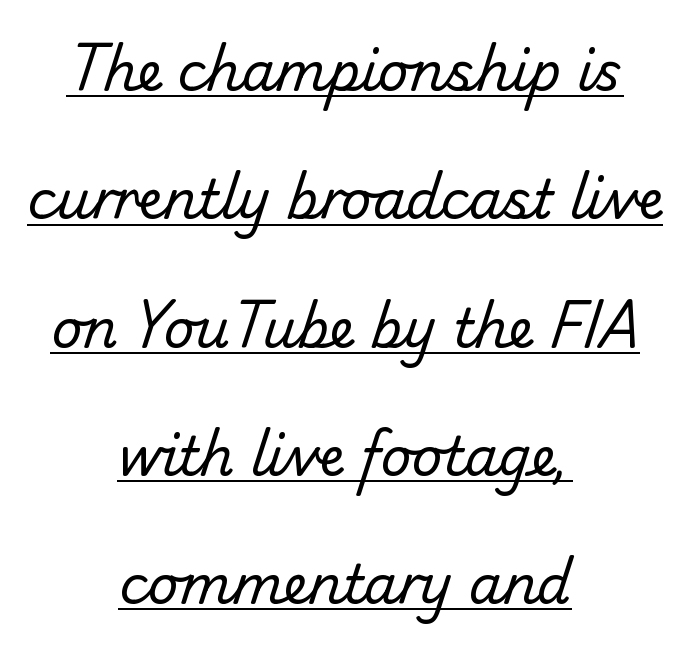
{"serif": "no", "bold": "no", "weight": "regular", "width": "normal", "stroke_contrast": "low", "x_height": "small", "monospaced": "no", "underline": "yes", "align": "center", "line_spacing": "loose", "line_spacing_ratio": 2.42, "letter_spacing": "normal", "letter_spacing_em": 0.0, "glyph_px": 53}
